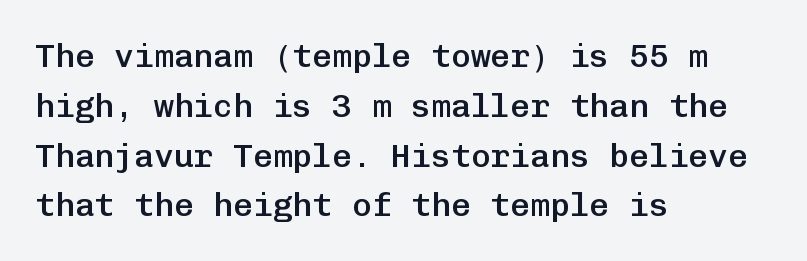
Q: Is the text bold? A: Semi-bold.
Q: Is the text italic (slanted)? A: No, it is upright.
Q: Is the typeface a serif or a sans-serif typeface? A: Sans-serif.
Q: Is the text underlined? A: No.
Q: How is the paragraph aligned? A: Left-aligned.
Q: Is the spacing between letters normal or unusually wide? A: Normal.
Q: Is the spacing between lines tight, normal or loose? A: Normal.
Q: Width (condensed, normal, or wide)? A: Normal.
Q: Stroke contrast? A: Low.
Q: x-height? A: Medium.
Q: Monospaced? A: Yes.
